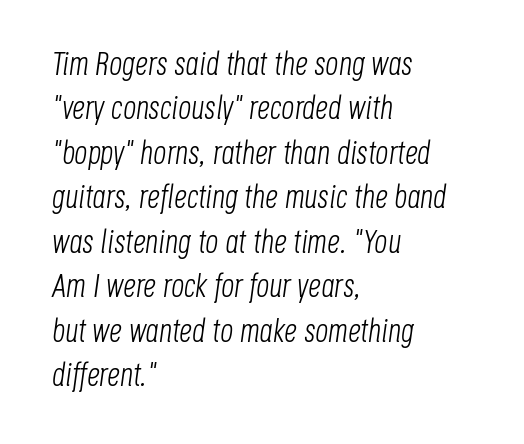
You could not count columns in this text — the font is proportionally spaced. The text carries the slant typical of an italic or oblique font. Quick note: interline space is typical. Words float on clear page, feet unadorned. Compared with a centered layout, this one pins lines to the left instead. No letter is thick-stroked: the sample isn't bold.
